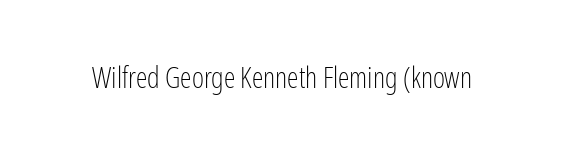
The image shows 29 px light, condensed sans-serif type, upright; set normal letter spacing, not underlined; low stroke contrast and a medium x-height.
